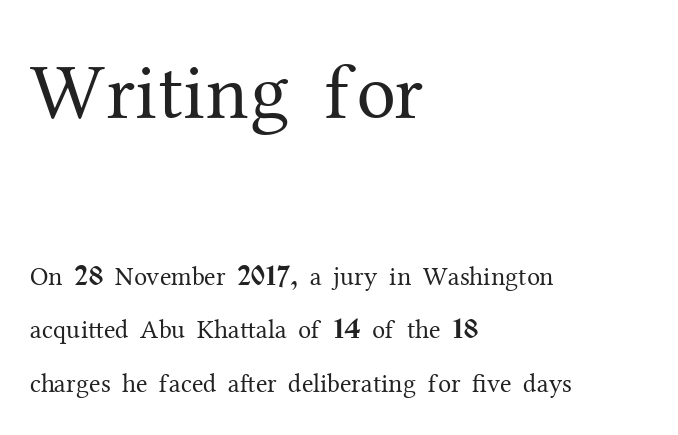
Q: Is the text bold? A: No.
Q: Is the text italic (slanted)? A: No, it is upright.
Q: Is the typeface a serif or a sans-serif typeface? A: Serif.
Q: Is the text underlined? A: No.
Q: How is the paragraph aligned? A: Left-aligned.
Q: Is the spacing between letters normal or unusually wide? A: Normal.
Q: Is the spacing between lines tight, normal or loose? A: Loose.
Q: Which block of text is set in a larger size, the first (top) or the second (bottom)? A: The first (top) one.
Q: Width (condensed, normal, or wide)? A: Normal.
Q: Stroke contrast? A: Medium.
Q: x-height? A: Medium.
Q: Monospaced? A: No.
